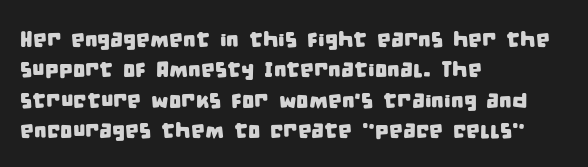
Q: Is the text underlined? A: No.
Q: How is the paragraph aligned? A: Left-aligned.
Q: Is the spacing between letters normal or unusually wide? A: Normal.
Q: Is the spacing between lines tight, normal or loose? A: Normal.
